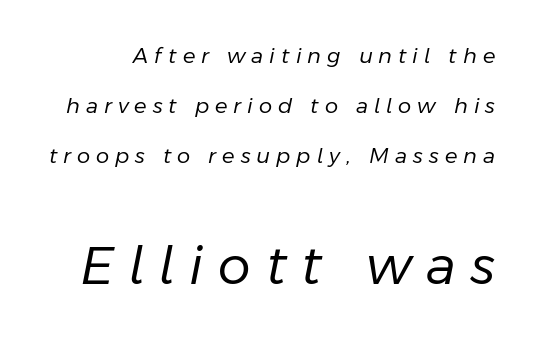
Lines of text with bare space underneath. Notice the wide empty band between every row — that's loose leading. Nothing heavy about these letters — not bold at all. The face used here is proportionally spaced, like ordinary book or web type.
